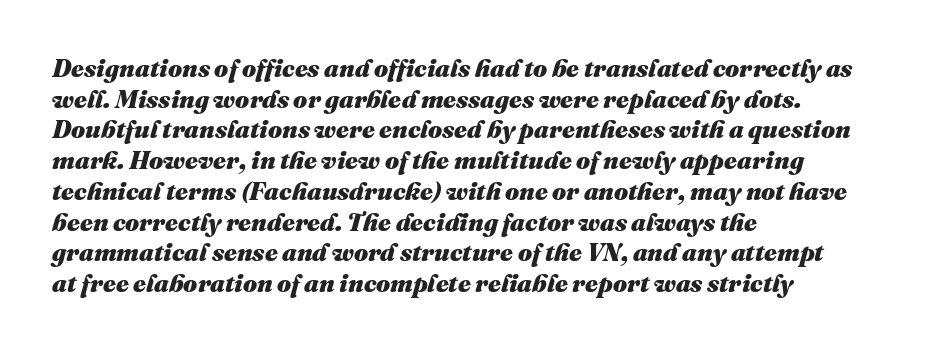
Q: Is the text bold? A: Yes.
Q: Is the text italic (slanted)? A: Yes, it leans right by about 16 degrees.
Q: Is the text underlined? A: No.
Q: How is the paragraph aligned? A: Left-aligned.
Q: Is the spacing between letters normal or unusually wide? A: Normal.
